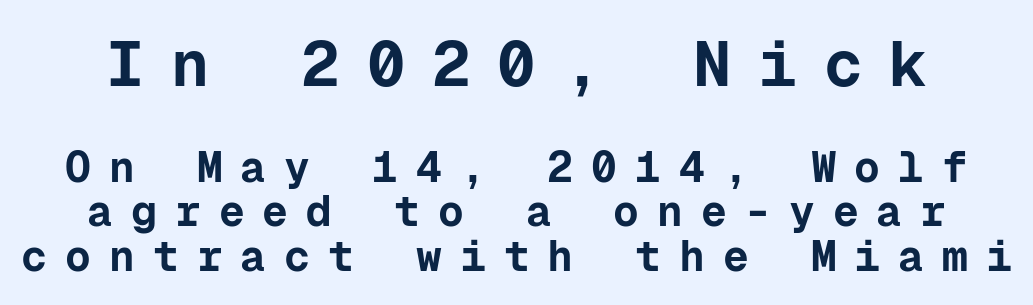
Q: Is the text bold? A: Yes.
Q: Is the text italic (slanted)? A: No, it is upright.
Q: Is the typeface a serif or a sans-serif typeface? A: Sans-serif.
Q: Is the text underlined? A: No.
Q: Is the spacing between letters normal or unusually wide? A: Unusually wide.
Q: Is the spacing between lines tight, normal or loose? A: Tight.
Q: Which block of text is set in a larger size, the first (top) or the second (bottom)? A: The first (top) one.
Q: Width (condensed, normal, or wide)? A: Normal.
Q: Stroke contrast? A: Low.
Q: x-height? A: Medium.
Q: Monospaced? A: Yes.
